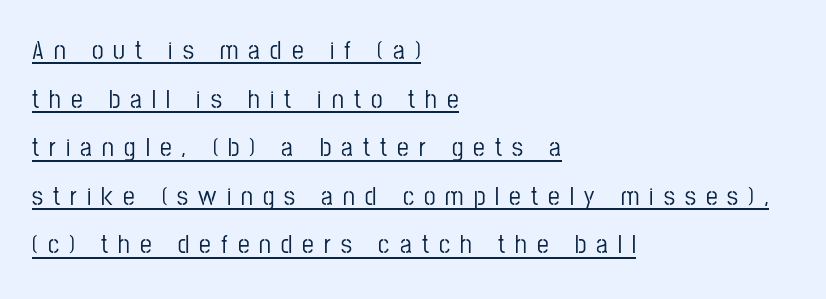
{"italic": "no", "underline": "yes", "align": "left", "line_spacing_ratio": 1.87, "letter_spacing": "wide", "letter_spacing_em": 0.39, "glyph_px": 26}
